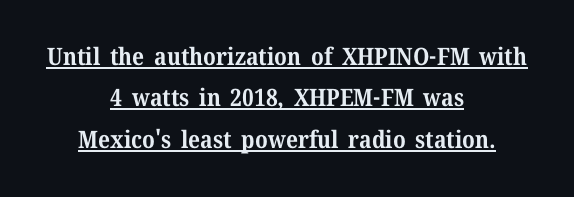
Do the letters lean? They stand straight. Does extra space separate the letters? No, they use regular spacing. Thick stems and heavy bowls — unmistakably bold. The rendered words wear a rule along their underside. The lines in this sample share a center point and differ in where they start and stop.
